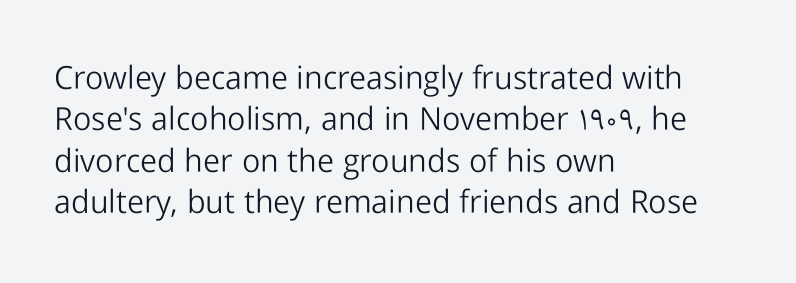
A quiet, ordinary-to-light weight characterises the typeface. The gap between lines stays unmarked. In terms of letterform style, serifs are entirely absent. Reading down the block, your eye returns to a fixed left position each line. Each letter keeps its own natural width here, so spacing adapts to shape. Letter spacing: default.
